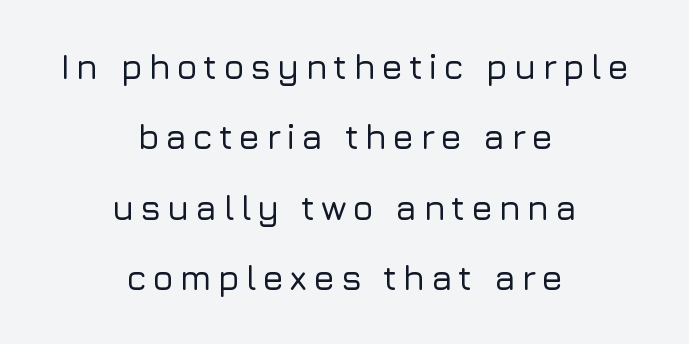
The baseline area is clear. Upright lettering throughout. I'd call this a sans setting — the letters go barefoot. This rendering uses center alignment, leaving both contours irregular but symmetric. You could fit nearly another row in the gap between these rows. Looks like regular typesetting: each glyph gets only the width it needs.
